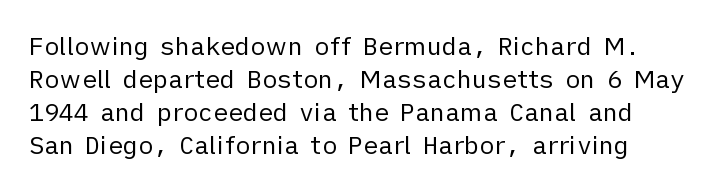
The specimen omits any rule beneath the text block's lines. Regular leading. A typesetter would call this zero additional tracking. No heavy texture on the line: the type isn't bold.
